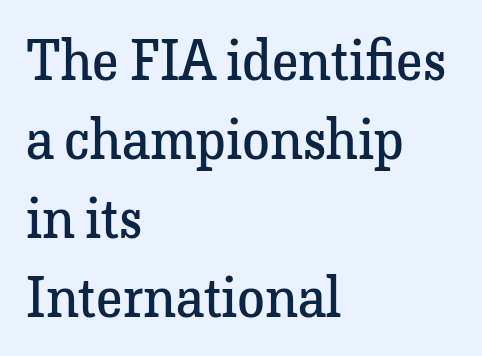
Observe the ordinary spacing: letters are neighbours, not strangers. The typesetting does not lean heavy: it is not bold. Typeset ragged right — the left edge is the straight one. This sample uses an upright cut, with every glyph sitting square on the baseline. The passage shown is typed in a proportional face where columns would drift.
